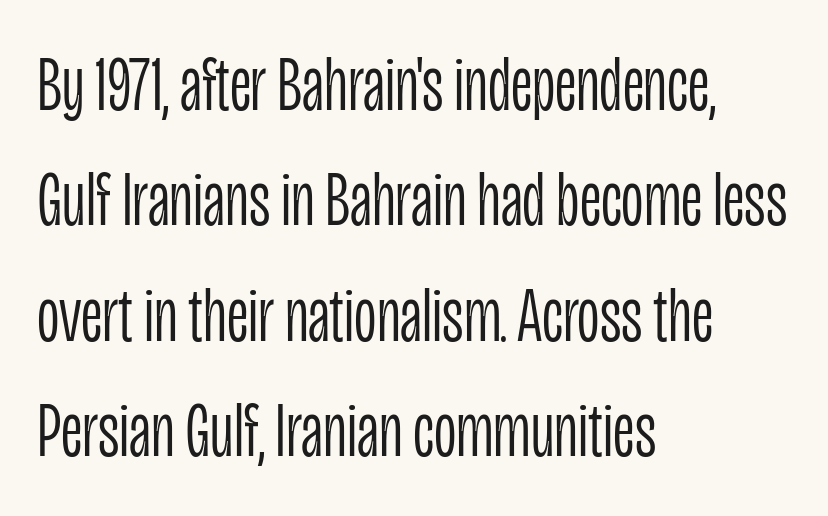
The image shows 78 px light, condensed sans-serif type, upright; set left-aligned, normal line spacing (1.48x), normal letter spacing, not underlined; low stroke contrast and a large x-height.
